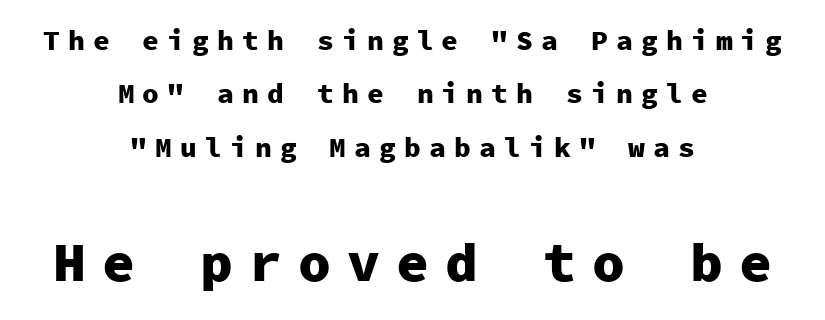
Q: Is the text bold? A: Yes.
Q: Is the text italic (slanted)? A: No, it is upright.
Q: Is the typeface a serif or a sans-serif typeface? A: Sans-serif.
Q: Is the text underlined? A: No.
Q: How is the paragraph aligned? A: Centered.
Q: Is the spacing between letters normal or unusually wide? A: Unusually wide.
Q: Is the spacing between lines tight, normal or loose? A: Loose.
Q: Which block of text is set in a larger size, the first (top) or the second (bottom)? A: The second (bottom) one.
Q: Width (condensed, normal, or wide)? A: Normal.
Q: Stroke contrast? A: Low.
Q: x-height? A: Medium.
Q: Monospaced? A: Yes.
